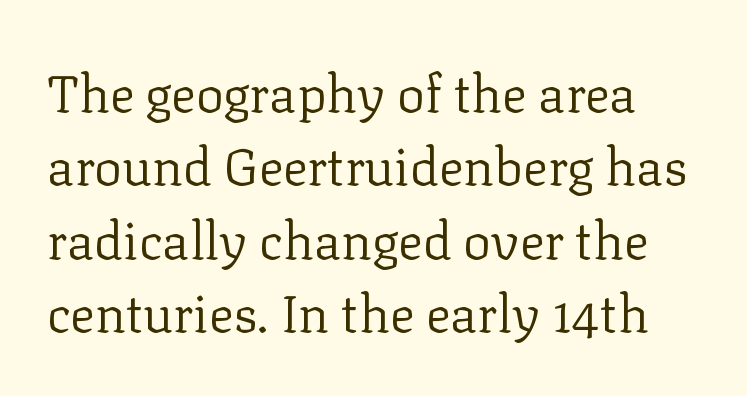
{"serif": "yes", "italic": "no", "bold": "no", "weight": "regular", "width": "normal", "stroke_contrast": "low", "x_height": "medium", "monospaced": "no", "underline": "no", "line_spacing": "normal", "line_spacing_ratio": 1.41, "letter_spacing": "normal", "letter_spacing_em": 0.0, "glyph_px": 52}
